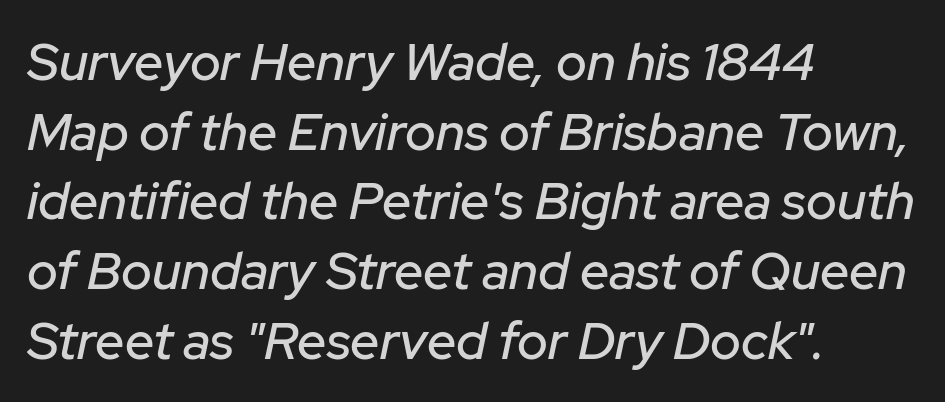
Rows of type keep a routine distance in the vertical direction. Teacher's note: observe the even left margin — that is flush-left alignment. The passage shown is typed in a proportional face where columns would drift. Notice how the stems are inclined rather than vertical — that's the hallmark of italics. Underlining? Definitely not there. Spacing between characters is what you'd get straight out of the box.
